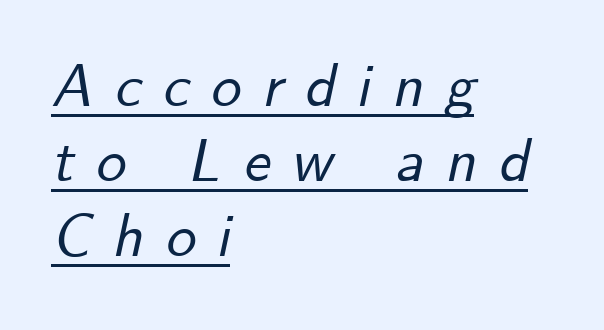
Q: Is the text italic (slanted)? A: Yes, it leans right by about 12 degrees.
Q: Is the text underlined? A: Yes.
Q: How is the paragraph aligned? A: Left-aligned.
Q: Is the spacing between letters normal or unusually wide? A: Unusually wide.
Q: Is the spacing between lines tight, normal or loose? A: Normal.
Q: Width (condensed, normal, or wide)? A: Normal.
Q: Stroke contrast? A: Low.
Q: x-height? A: Small.
Q: Monospaced? A: No.
